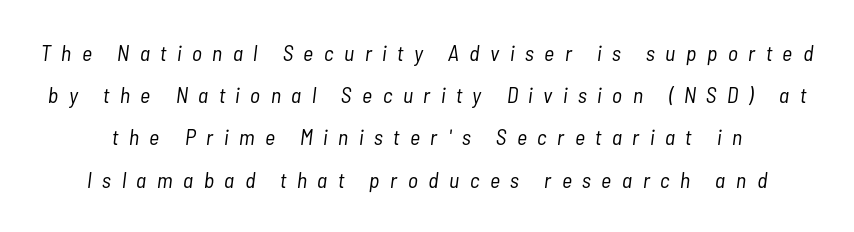
Weight class: somewhere from thin through regular. The text carries the slant typical of an italic or oblique font. Caption: expanded tracking, letters set apart. Vertically, the passage feels expansive, rows floating well apart.
